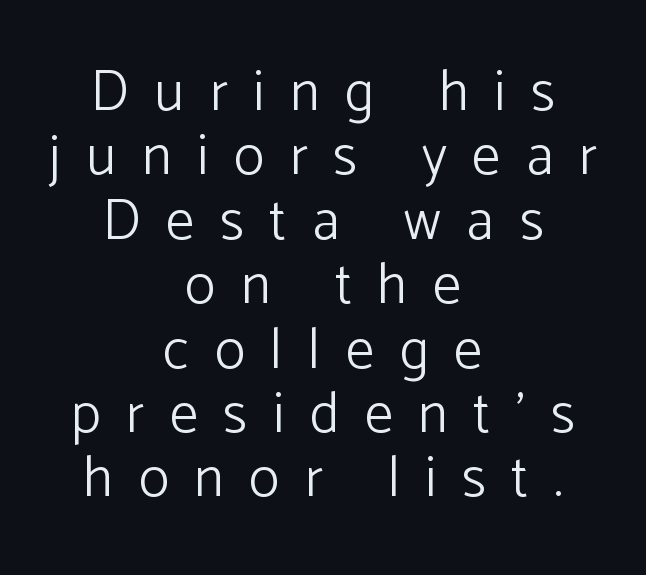
{"serif": "no", "italic": "no", "bold": "no", "weight": "light", "width": "normal", "stroke_contrast": "low", "x_height": "medium", "monospaced": "no", "underline": "no", "align": "center", "line_spacing": "tight", "line_spacing_ratio": 1.13, "letter_spacing": "wide", "letter_spacing_em": 0.45, "glyph_px": 57}
